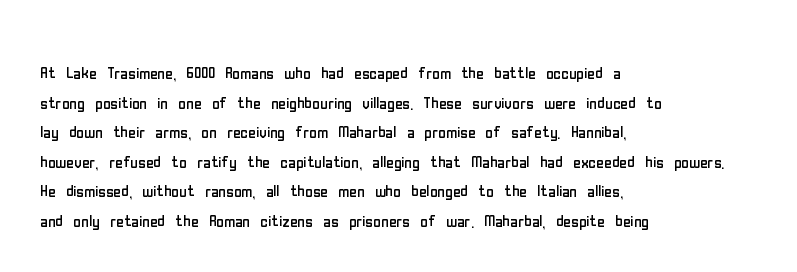
Quick note: underline off. Do the letters lean? They stand straight. The text block is weighted toward the left margin, trailing off unevenly rightward. This rendering leaves character spacing at its baseline value. Vertical spacing — default.
